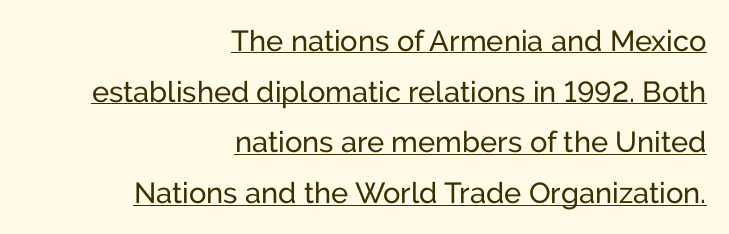
{"serif": "no", "italic": "no", "bold": "no", "weight": "regular", "width": "normal", "stroke_contrast": "low", "x_height": "medium", "monospaced": "no", "underline": "yes", "align": "right", "line_spacing_ratio": 1.75, "letter_spacing": "normal", "letter_spacing_em": 0.0, "glyph_px": 29}
